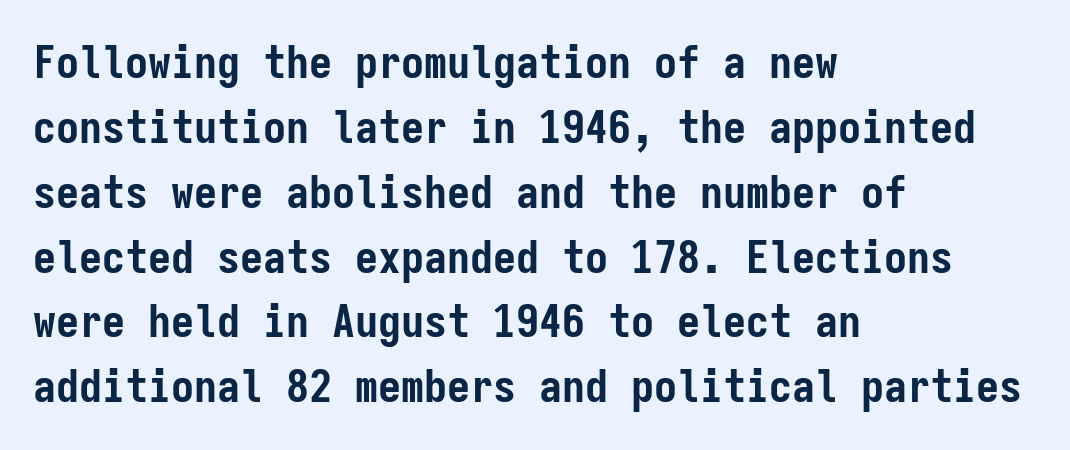
The image shows 46 px semibold, condensed sans-serif type, upright, monospaced; set left-aligned, normal line spacing (1.41x), normal letter spacing, not underlined; low stroke contrast and a medium x-height.
